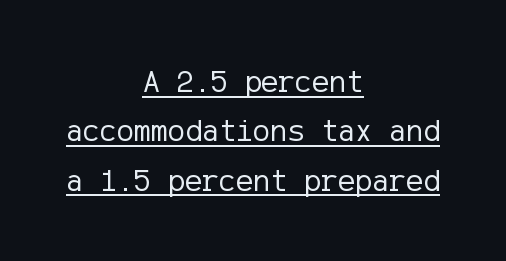
The image shows 32 px regular-weight sans-serif type, upright; set centered, normal line spacing (1.54x), normal letter spacing, underlined; low stroke contrast and a medium x-height.
